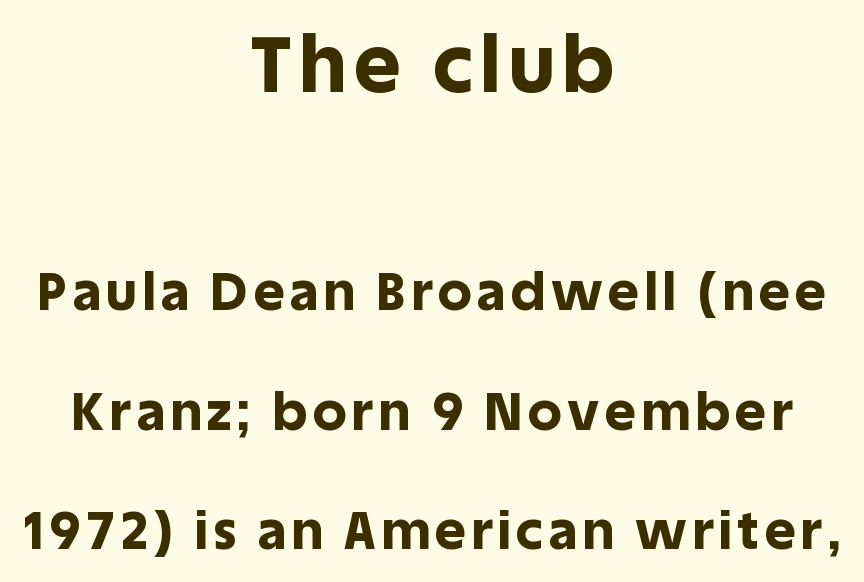
{"serif": "no", "italic": "no", "bold": "yes", "weight": "bold", "width": "normal", "x_height": "large", "monospaced": "no", "underline": "no", "align": "center", "line_spacing": "loose", "line_spacing_ratio": 2.26, "larger_block": "first", "size_ratio": 1.49, "glyph_px": 79}
